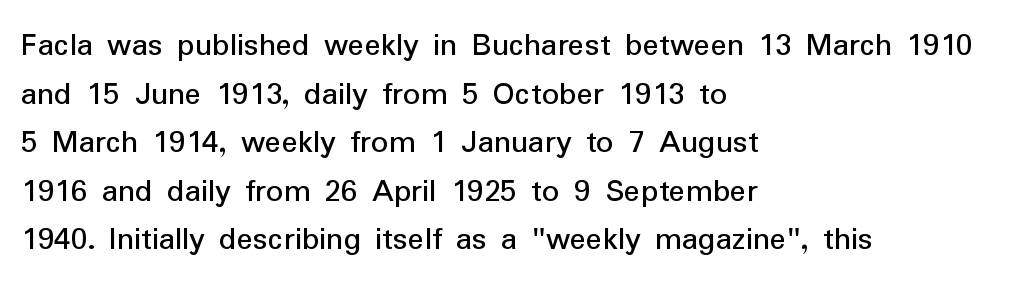
Stem width sits at or under what a default text font uses. The passage shown is not underscored anywhere. This sample has the flowing, uneven cadence of proportional lettering. The passage shown is typeset with a sans-serif family. Reading down the column, the eye jumps a familiar distance to each next line.
